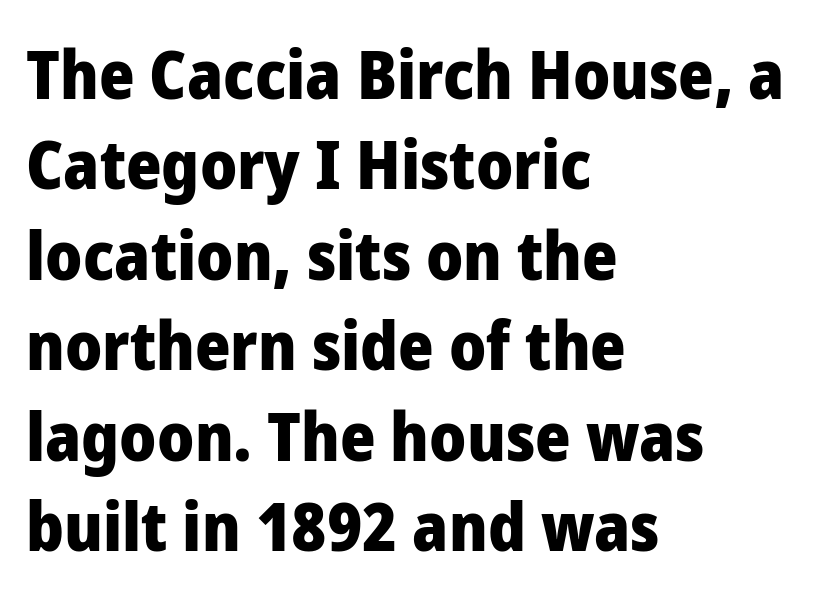
{"serif": "no", "italic": "no", "bold": "yes", "weight": "heavy", "width": "normal", "stroke_contrast": "low", "x_height": "medium", "monospaced": "no", "underline": "no", "align": "left", "line_spacing": "normal", "line_spacing_ratio": 1.33, "letter_spacing": "normal", "letter_spacing_em": 0.0, "glyph_px": 68}
